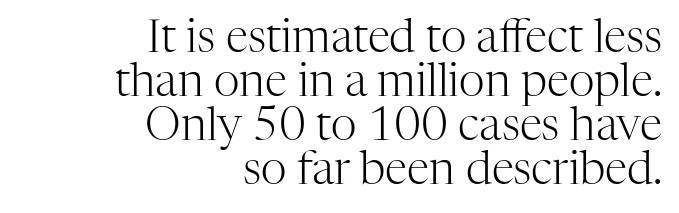
Lines of text with bare space underneath. Stroke mass is kept to a normal reading level or below. Whoever set this chose condensed vertical rhythm over breathing room. The compositor pushed each line to the right boundary.
